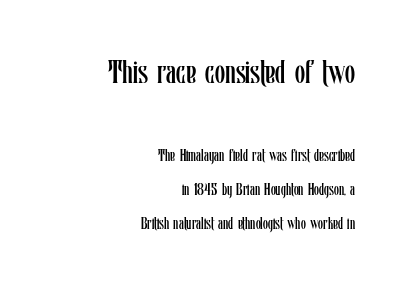
Q: Is the text bold? A: No.
Q: Is the text italic (slanted)? A: No, it is upright.
Q: Is the text underlined? A: No.
Q: How is the paragraph aligned? A: Right-aligned.
Q: Is the spacing between letters normal or unusually wide? A: Normal.
Q: Is the spacing between lines tight, normal or loose? A: Loose.
Q: Which block of text is set in a larger size, the first (top) or the second (bottom)? A: The first (top) one.
Q: Width (condensed, normal, or wide)? A: Condensed.
Q: Stroke contrast? A: Low.
Q: x-height? A: Medium.
Q: Monospaced? A: No.
